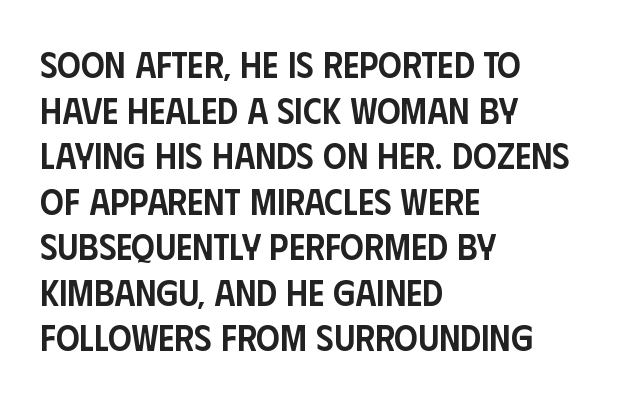
The image shows 37 px semibold, condensed sans-serif type, upright; set left-aligned, line spacing 1.23x, normal letter spacing, not underlined; low stroke contrast and a large x-height.
